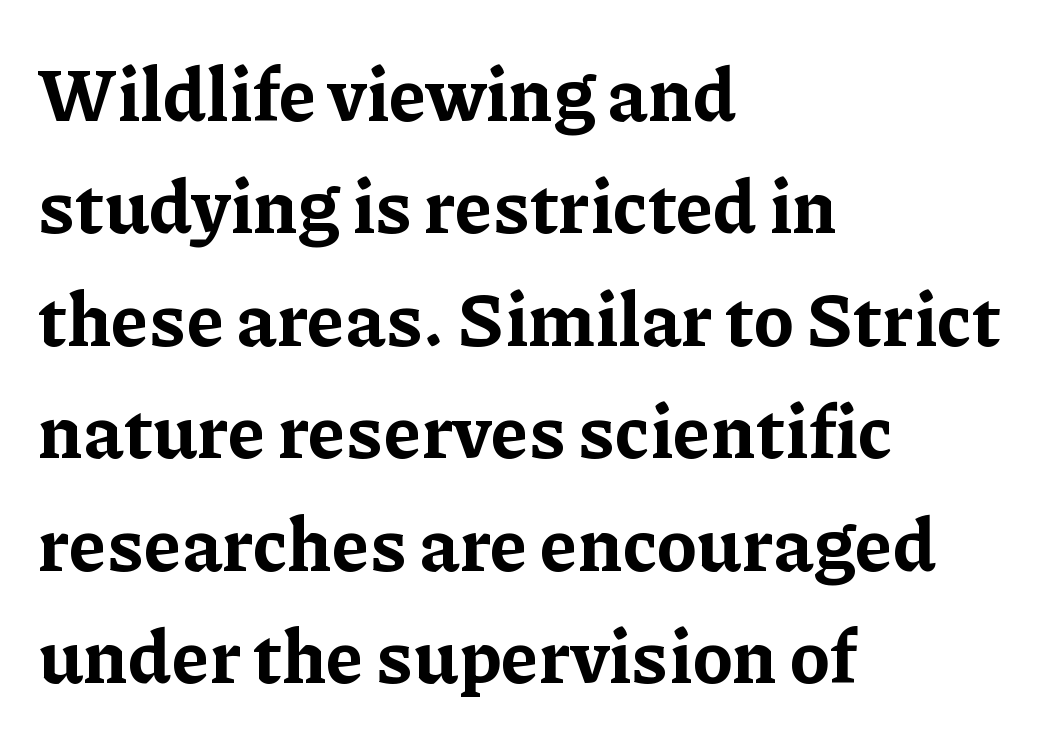
{"serif": "yes", "italic": "no", "bold": "yes", "weight": "bold", "width": "normal", "stroke_contrast": "low", "x_height": "medium", "monospaced": "no", "underline": "no", "align": "left", "line_spacing": "normal", "line_spacing_ratio": 1.52, "letter_spacing": "normal", "letter_spacing_em": 0.0, "glyph_px": 74}
